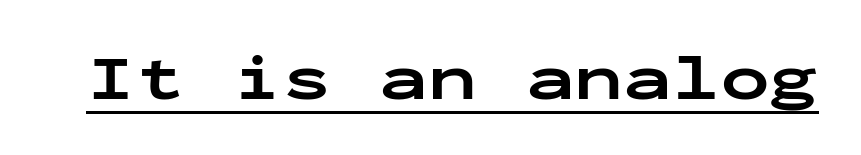
Q: Is the text bold? A: Yes.
Q: Is the text italic (slanted)? A: No, it is upright.
Q: Is the typeface a serif or a sans-serif typeface? A: Sans-serif.
Q: Is the text underlined? A: Yes.
Q: Is the spacing between letters normal or unusually wide? A: Normal.
Q: Width (condensed, normal, or wide)? A: Wide.
Q: Stroke contrast? A: Low.
Q: x-height? A: Medium.
Q: Monospaced? A: Yes.
